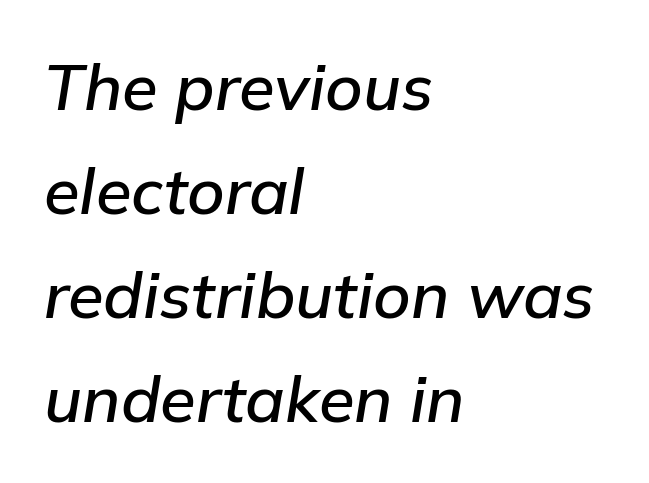
{"italic": "yes", "lean": "right", "slant_degrees": 9, "width": "normal", "stroke_contrast": "low", "x_height": "medium", "monospaced": "no", "underline": "no", "align": "left", "line_spacing": "normal", "line_spacing_ratio": 1.6, "letter_spacing": "normal", "letter_spacing_em": 0.0, "glyph_px": 65}
